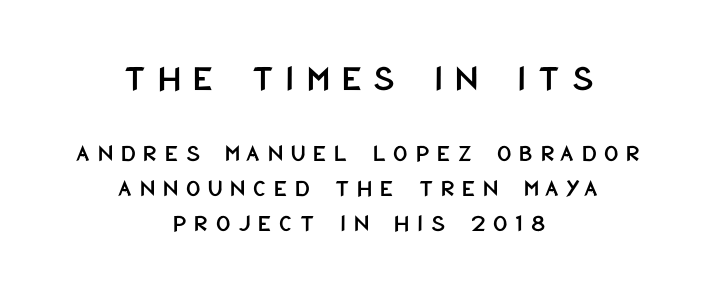
The image shows 38 px condensed sans-serif type, upright; set centered, normal line spacing (1.4x), unusually wide letter spacing (+0.31 em), not underlined; the first (top) block is 1.52x larger; low stroke contrast and a large x-height.
